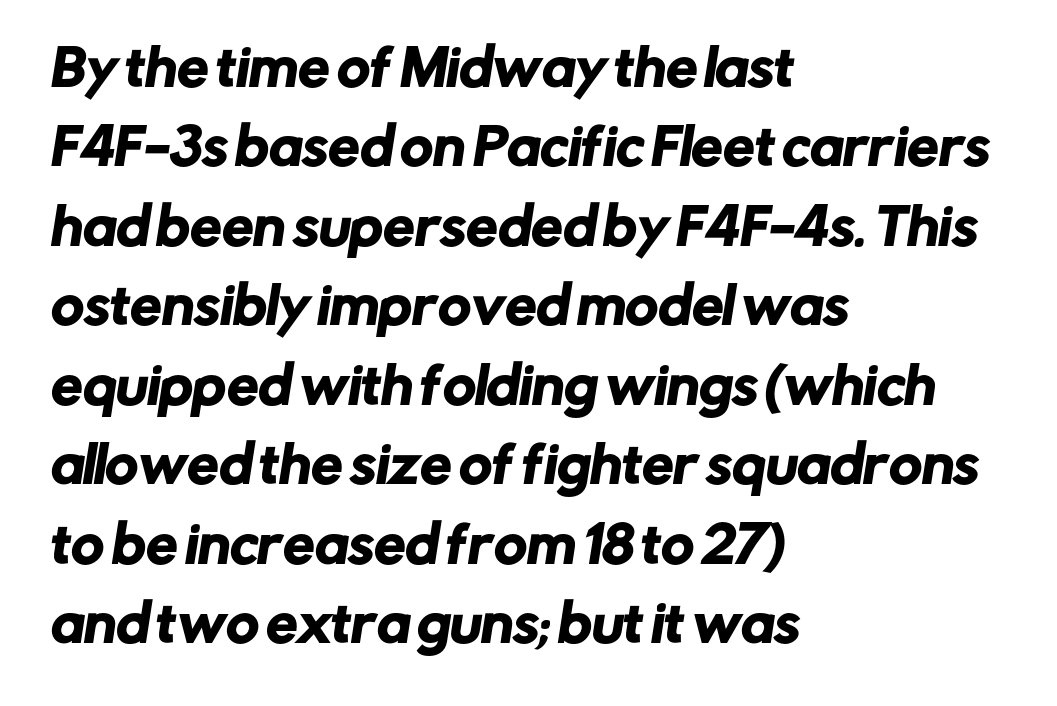
Q: Is the typeface a serif or a sans-serif typeface? A: Sans-serif.
Q: Is the text underlined? A: No.
Q: How is the paragraph aligned? A: Left-aligned.
Q: Is the spacing between letters normal or unusually wide? A: Normal.
Q: Is the spacing between lines tight, normal or loose? A: Normal.
Q: Width (condensed, normal, or wide)? A: Normal.
Q: Stroke contrast? A: Low.
Q: x-height? A: Medium.
Q: Monospaced? A: No.
